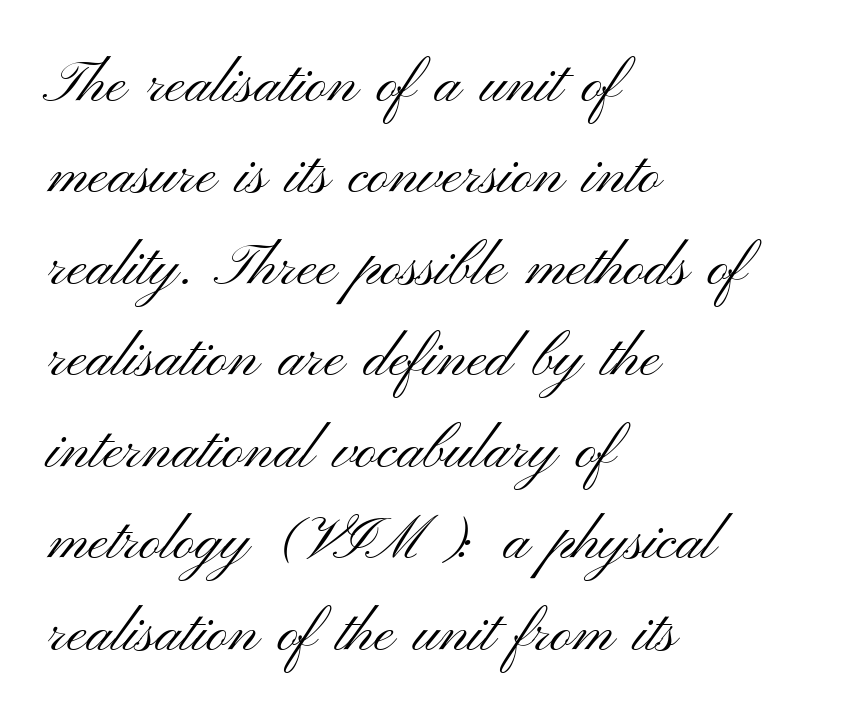
The letters carry no serifs — their stems end cleanly without finishing strokes. One-word summary of the alignment: left. The block of text has a typical density, with ordinary space between rows. This sample uses plain, unmodified letter spacing. Weight: not bold — regular or lighter.
